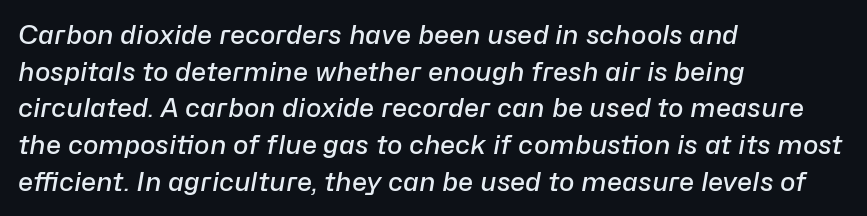
Semibold letterforms, between regular and bold. Descender tails drop into unmarked territory. This sample is left-justified, so line endings fall wherever the words run out. Vertically, the passage feels balanced, rows spaced as you'd expect. The line texture is even and compact thanks to regular tracking.
